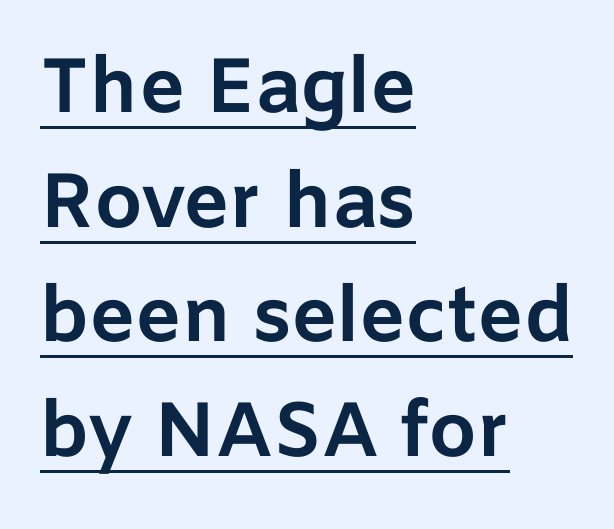
Q: Is the text bold? A: Yes.
Q: Is the text italic (slanted)? A: No, it is upright.
Q: Is the typeface a serif or a sans-serif typeface? A: Sans-serif.
Q: Is the text underlined? A: Yes.
Q: How is the paragraph aligned? A: Left-aligned.
Q: Is the spacing between letters normal or unusually wide? A: Normal.
Q: Is the spacing between lines tight, normal or loose? A: Normal.
Q: Width (condensed, normal, or wide)? A: Normal.
Q: Stroke contrast? A: Low.
Q: x-height? A: Medium.
Q: Monospaced? A: No.
